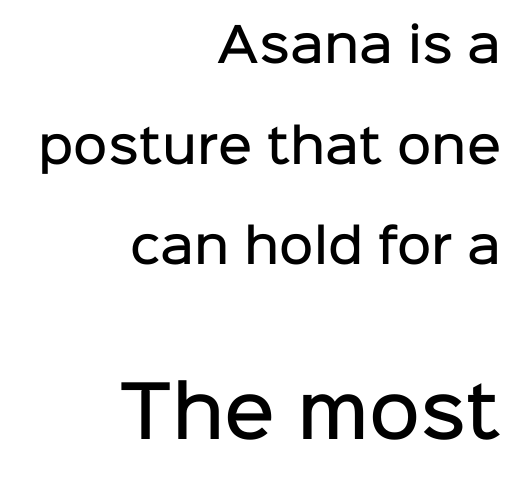
The image shows 70 px semibold sans-serif type, upright; set right-aligned, loose line spacing (2.14x), normal letter spacing, not underlined; the second (bottom) block is 1.49x larger; low stroke contrast and a medium x-height.
